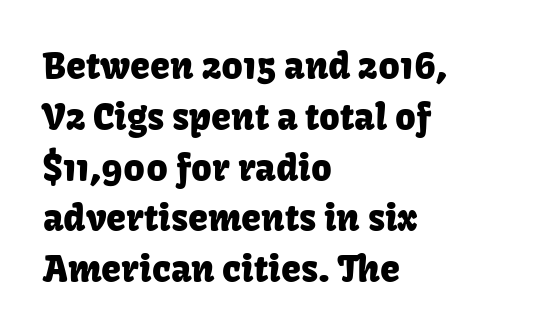
These lines sit exactly where default settings would place them. A typesetter would call this zero additional tracking. The glyphs are unaccompanied by any horizontal stroke below them. You could not count columns in this text — the font is proportionally spaced. Classification — sans serif. Every character sits straight up, as roman type does.
